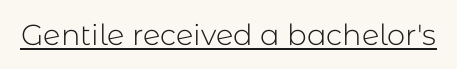
{"serif": "no", "italic": "no", "bold": "no", "weight": "light", "width": "normal", "stroke_contrast": "low", "x_height": "medium", "monospaced": "no", "underline": "yes", "letter_spacing": "normal", "letter_spacing_em": 0.0, "glyph_px": 29}
